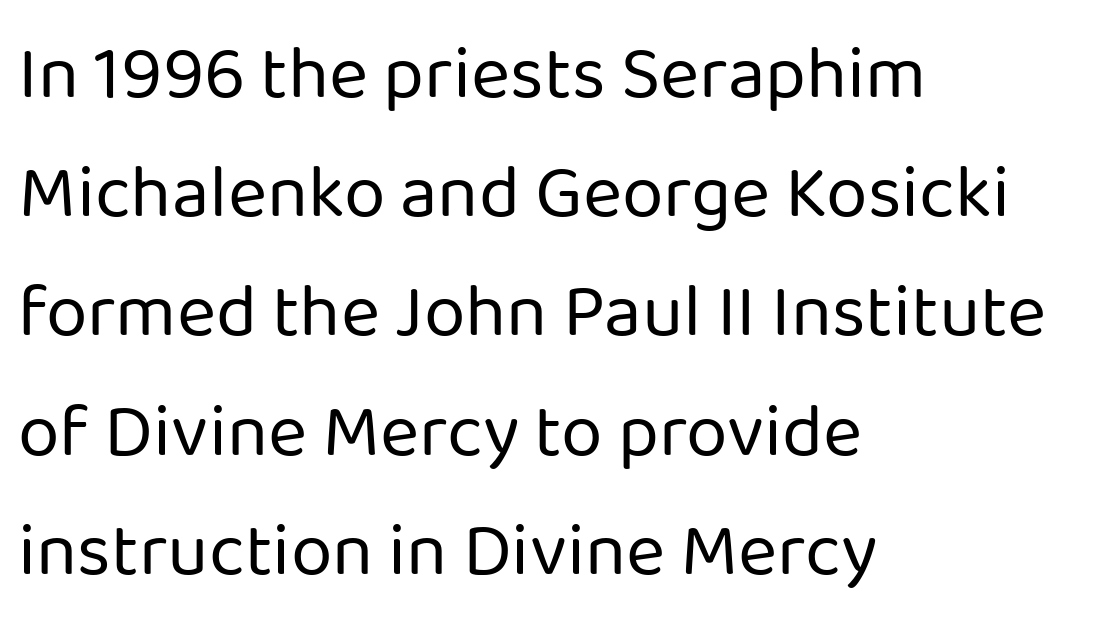
{"serif": "no", "italic": "no", "bold": "no", "weight": "regular", "width": "normal", "stroke_contrast": "low", "x_height": "medium", "monospaced": "no", "underline": "no", "align": "left", "line_spacing": "normal", "line_spacing_ratio": 1.59, "letter_spacing": "normal", "letter_spacing_em": 0.0, "glyph_px": 75}
